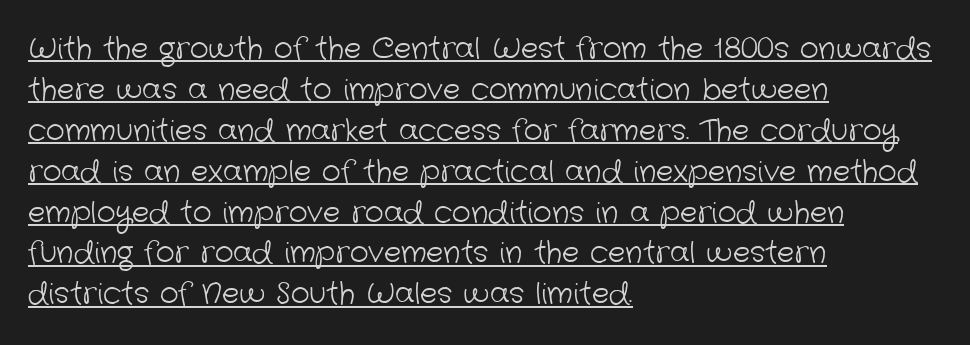
{"serif": "no", "bold": "no", "weight": "light", "width": "normal", "stroke_contrast": "low", "x_height": "medium", "monospaced": "no", "underline": "yes", "align": "left", "line_spacing": "normal", "line_spacing_ratio": 1.41, "letter_spacing": "normal", "letter_spacing_em": 0.0, "glyph_px": 29}
